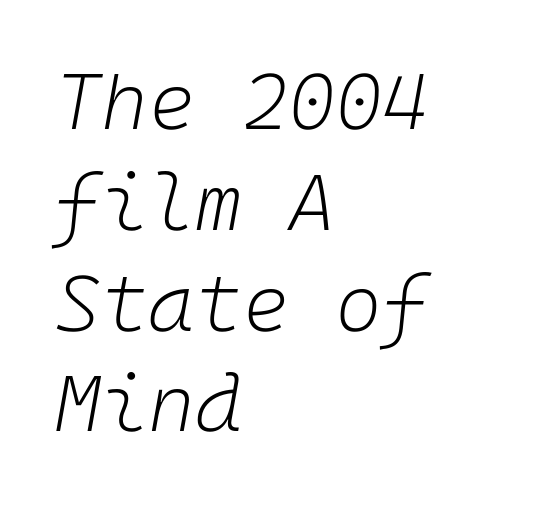
Q: Is the text bold? A: No.
Q: Is the text italic (slanted)? A: Yes, it leans right by about 10 degrees.
Q: Is the text underlined? A: No.
Q: How is the paragraph aligned? A: Left-aligned.
Q: Is the spacing between letters normal or unusually wide? A: Normal.
Q: Is the spacing between lines tight, normal or loose? A: Normal.
Q: Width (condensed, normal, or wide)? A: Normal.
Q: Stroke contrast? A: Low.
Q: x-height? A: Medium.
